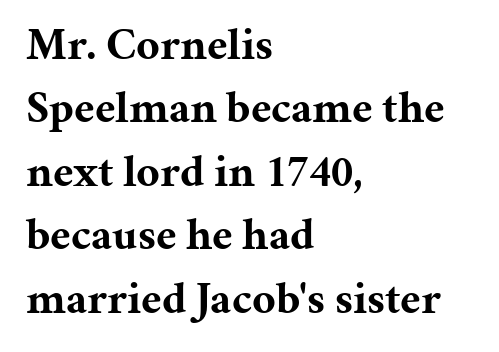
Q: Is the text bold? A: Yes.
Q: Is the text italic (slanted)? A: No, it is upright.
Q: Is the typeface a serif or a sans-serif typeface? A: Serif.
Q: Is the text underlined? A: No.
Q: How is the paragraph aligned? A: Left-aligned.
Q: Is the spacing between letters normal or unusually wide? A: Normal.
Q: Is the spacing between lines tight, normal or loose? A: Normal.
Q: Width (condensed, normal, or wide)? A: Normal.
Q: Stroke contrast? A: Medium.
Q: x-height? A: Medium.
Q: Monospaced? A: No.
